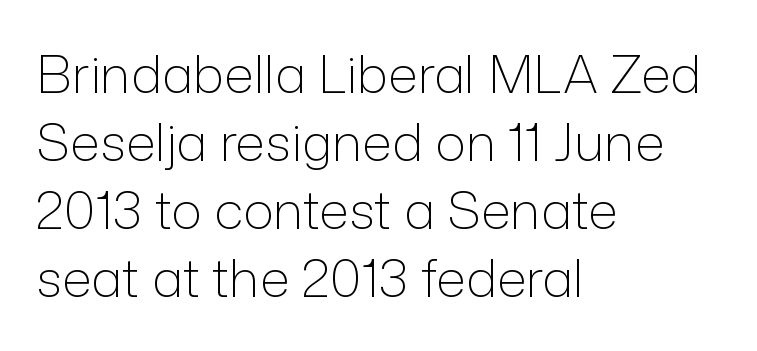
Q: Is the text bold? A: No.
Q: Is the text italic (slanted)? A: No, it is upright.
Q: Is the typeface a serif or a sans-serif typeface? A: Sans-serif.
Q: Is the text underlined? A: No.
Q: How is the paragraph aligned? A: Left-aligned.
Q: Is the spacing between letters normal or unusually wide? A: Normal.
Q: Is the spacing between lines tight, normal or loose? A: Normal.
Q: Width (condensed, normal, or wide)? A: Normal.
Q: Stroke contrast? A: Low.
Q: x-height? A: Medium.
Q: Monospaced? A: No.
